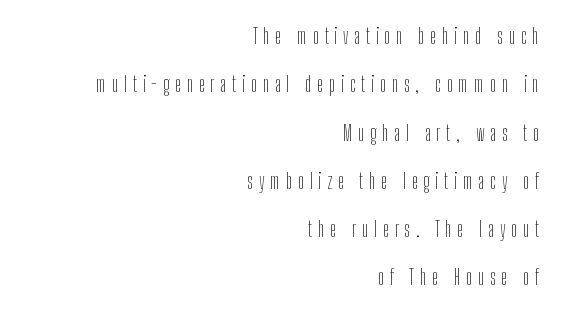
Q: Is the text bold? A: No.
Q: Is the text italic (slanted)? A: No, it is upright.
Q: Is the text underlined? A: No.
Q: How is the paragraph aligned? A: Right-aligned.
Q: Is the spacing between letters normal or unusually wide? A: Unusually wide.
Q: Is the spacing between lines tight, normal or loose? A: Loose.
